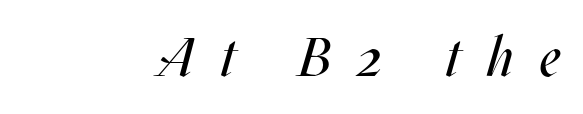
{"italic": "yes", "lean": "right", "slant_degrees": 17, "bold": "no", "weight": "regular", "width": "condensed", "stroke_contrast": "medium", "x_height": "large", "monospaced": "no", "underline": "no", "align": "right", "letter_spacing": "wide", "letter_spacing_em": 0.47, "glyph_px": 55}
